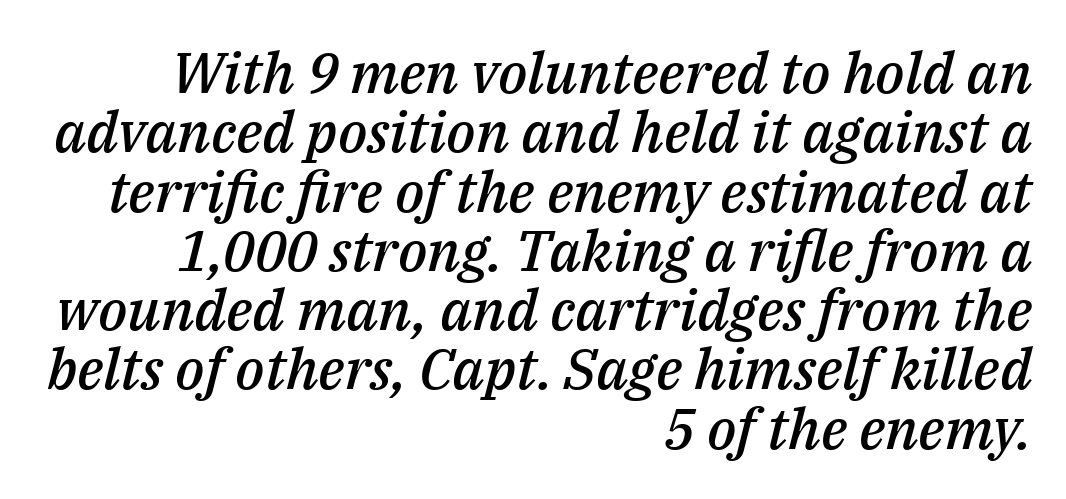
The image shows 57 px semibold type, italic (leaning right); set right-aligned, tight line spacing (1.04x), normal letter spacing, not underlined; medium stroke contrast and a medium x-height.
